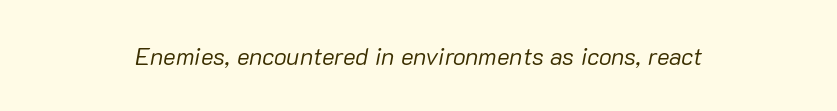
These lines stack symmetrically, like a column narrowing and widening about its center. This rendering leaves character spacing at its baseline value. The weight would be labelled regular, book, light, or lighter still. Slant detected: the letters are inclined. Only glyphs here, with clear space below each row.
